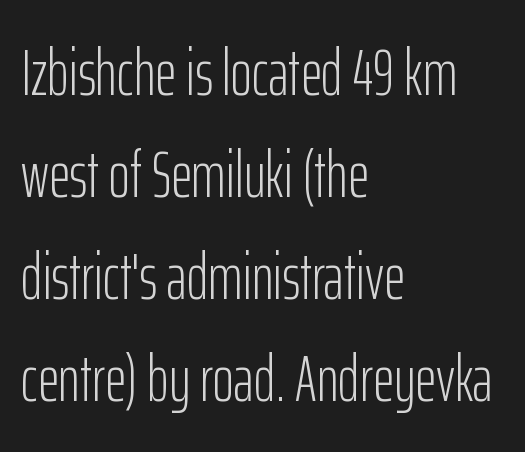
The image shows 65 px light, condensed sans-serif type, upright; set left-aligned, normal line spacing (1.57x), normal letter spacing, not underlined; low stroke contrast and a medium x-height.
